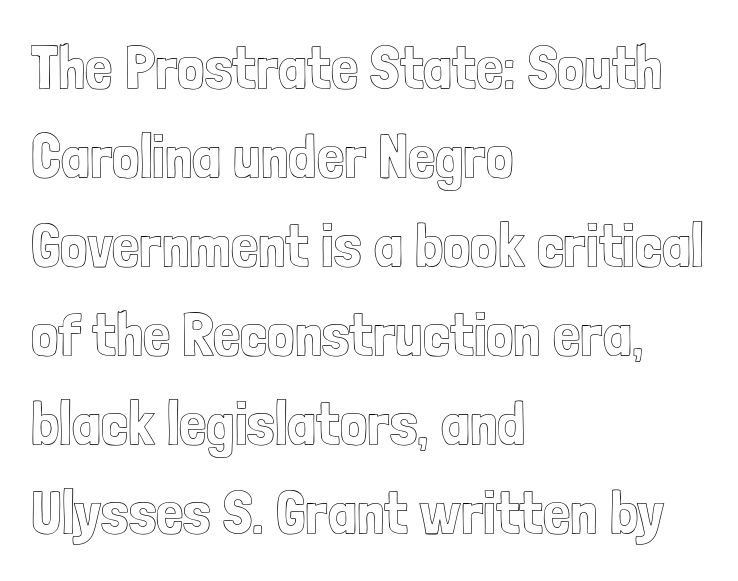
{"italic": "no", "width": "condensed", "x_height": "medium", "monospaced": "no", "underline": "no", "align": "left", "line_spacing": "normal", "line_spacing_ratio": 1.46, "letter_spacing": "normal", "letter_spacing_em": 0.0, "glyph_px": 61}
